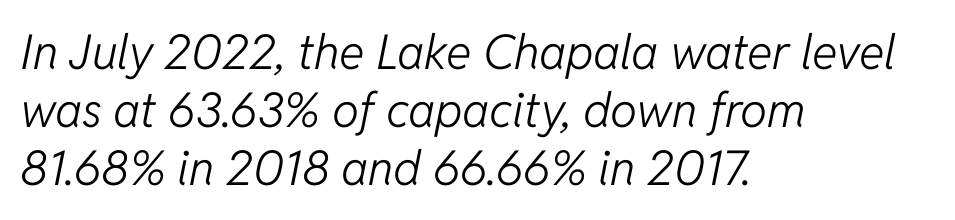
The image shows 48 px light type, italic (leaning right); set left-aligned, line spacing 1.21x, normal letter spacing, not underlined; low stroke contrast and a medium x-height.
